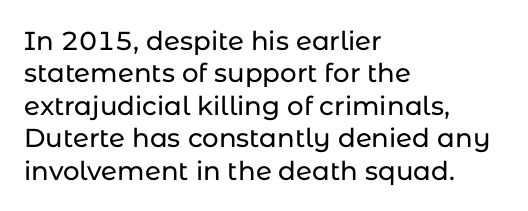
The image shows 26 px text type, upright; set left-aligned, normal line spacing (1.25x), normal letter spacing, not underlined.
